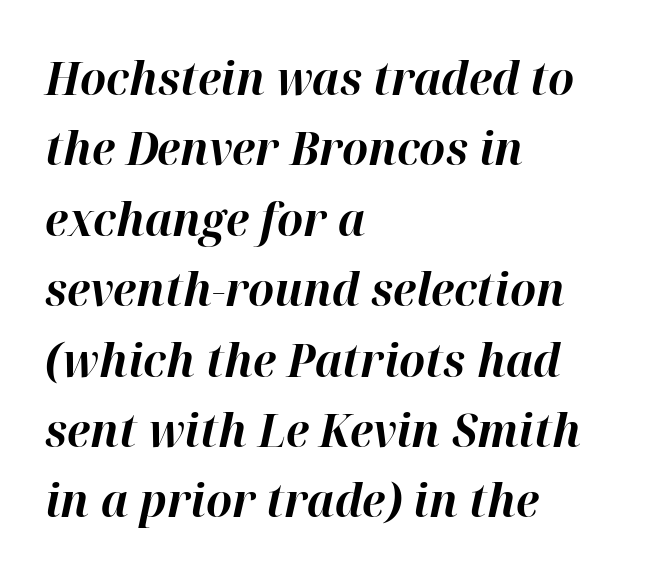
Q: Is the text bold? A: Yes.
Q: Is the text italic (slanted)? A: Yes, it leans right by about 12 degrees.
Q: Is the text underlined? A: No.
Q: How is the paragraph aligned? A: Left-aligned.
Q: Is the spacing between letters normal or unusually wide? A: Normal.
Q: Is the spacing between lines tight, normal or loose? A: Normal.
Q: Width (condensed, normal, or wide)? A: Normal.
Q: Stroke contrast? A: High.
Q: x-height? A: Medium.
Q: Monospaced? A: No.
